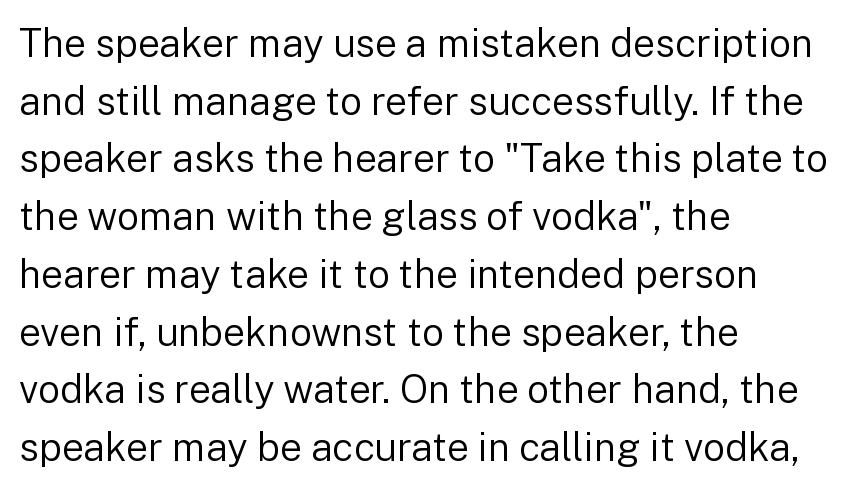
{"serif": "no", "italic": "no", "bold": "no", "weight": "regular", "width": "normal", "stroke_contrast": "low", "x_height": "medium", "monospaced": "no", "underline": "no", "align": "left", "line_spacing": "normal", "line_spacing_ratio": 1.48, "letter_spacing": "normal", "letter_spacing_em": 0.0, "glyph_px": 39}
